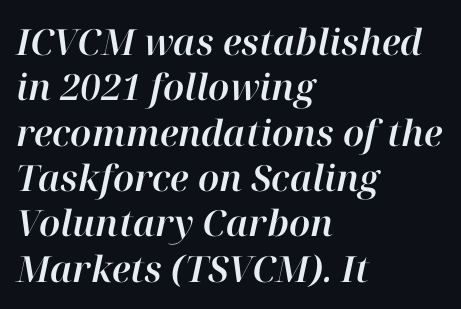
{"italic": "yes", "lean": "right", "slant_degrees": 12, "width": "normal", "stroke_contrast": "high", "x_height": "medium", "monospaced": "no", "underline": "no", "align": "left", "line_spacing": "normal", "line_spacing_ratio": 1.26, "letter_spacing": "normal", "letter_spacing_em": 0.0, "glyph_px": 36}
